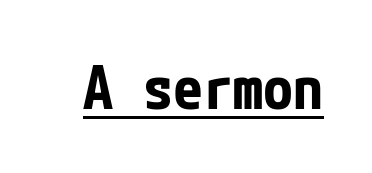
The type sits square on the baseline with zero lean. Classification — sans serif. Pretty heavy lettering here — definitely bold. Compared with undecorated copy, this sample adds a rule below the words. Short note: letters normally spaced.
